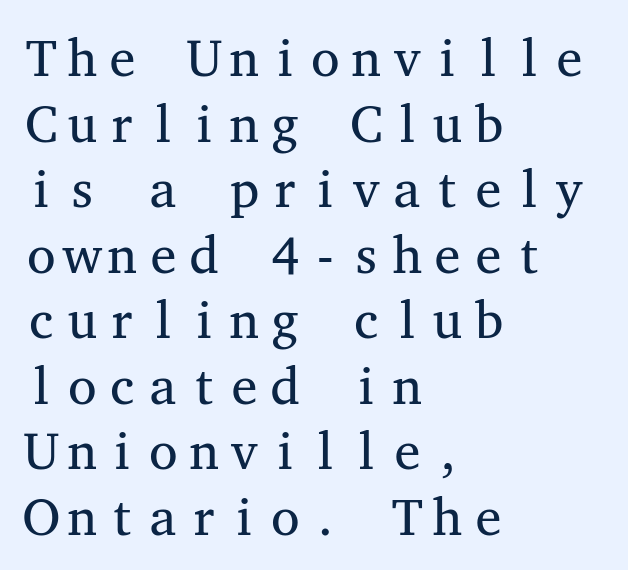
{"serif": "yes", "italic": "no", "bold": "no", "weight": "regular", "width": "wide", "stroke_contrast": "medium", "x_height": "medium", "monospaced": "yes", "underline": "no", "align": "left", "line_spacing": "normal", "line_spacing_ratio": 1.26, "letter_spacing": "normal", "letter_spacing_em": 0.0, "glyph_px": 52}
